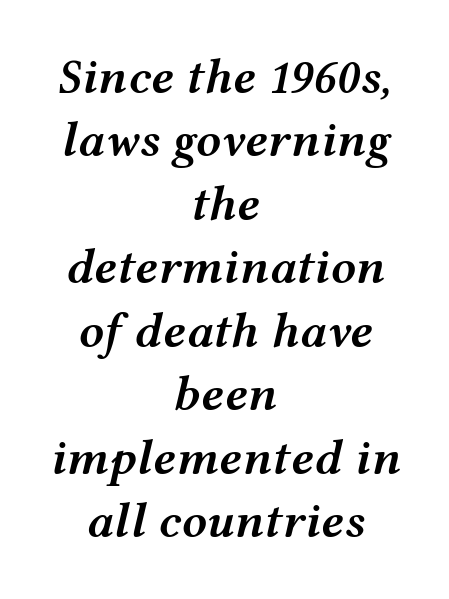
Q: Is the text bold? A: Semi-bold.
Q: Is the text italic (slanted)? A: Yes, it leans right by about 12 degrees.
Q: Is the text underlined? A: No.
Q: How is the paragraph aligned? A: Centered.
Q: Is the spacing between letters normal or unusually wide? A: Normal.
Q: Is the spacing between lines tight, normal or loose? A: Normal.
Q: Width (condensed, normal, or wide)? A: Wide.
Q: Stroke contrast? A: Medium.
Q: x-height? A: Medium.
Q: Monospaced? A: No.
